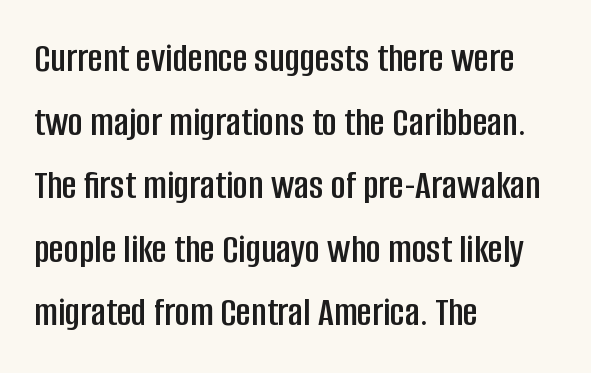
{"serif": "no", "italic": "no", "width": "condensed", "stroke_contrast": "low", "x_height": "large", "monospaced": "no", "underline": "no", "align": "left", "line_spacing": "normal", "line_spacing_ratio": 1.55, "letter_spacing": "normal", "letter_spacing_em": 0.0, "glyph_px": 41}
